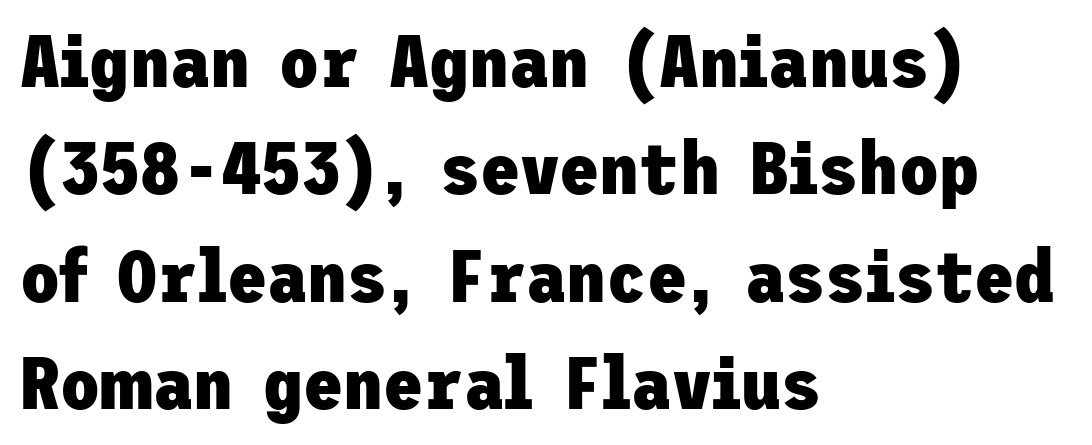
{"serif": "no", "italic": "no", "bold": "yes", "weight": "heavy", "width": "normal", "stroke_contrast": "low", "x_height": "medium", "underline": "no", "align": "left", "line_spacing": "normal", "line_spacing_ratio": 1.47, "letter_spacing": "normal", "letter_spacing_em": 0.0, "glyph_px": 73}
